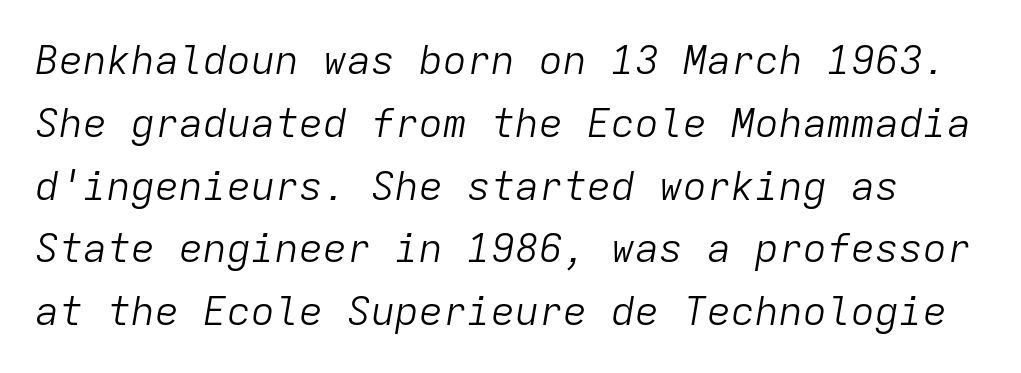
{"italic": "yes", "lean": "right", "slant_degrees": 9, "bold": "no", "weight": "light", "width": "normal", "stroke_contrast": "low", "x_height": "medium", "monospaced": "yes", "underline": "no", "line_spacing": "normal", "line_spacing_ratio": 1.57, "letter_spacing": "normal", "letter_spacing_em": 0.0, "glyph_px": 40}
